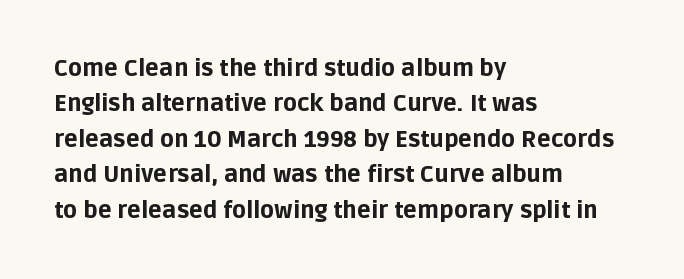
The image shows 23 px bold type, upright; set left-aligned, normal line spacing (1.54x), normal letter spacing, not underlined.
